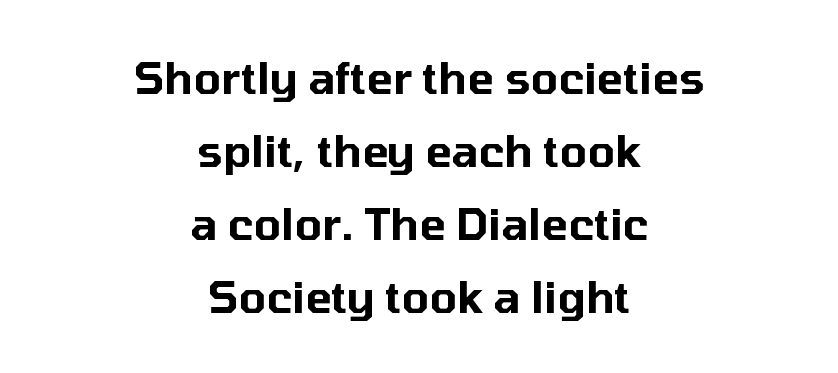
The image shows 44 px sans-serif type, upright; set centered, normal line spacing (1.66x), normal letter spacing, not underlined; low stroke contrast and a medium x-height.
